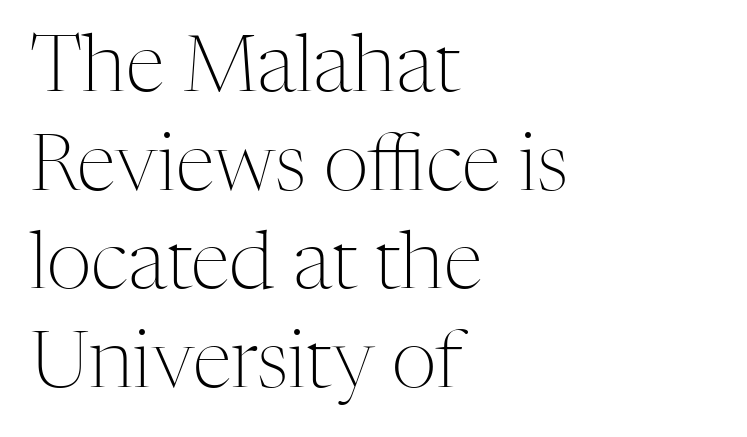
The image shows 79 px light serif type, upright; set left-aligned, normal line spacing (1.25x), normal letter spacing, not underlined; medium stroke contrast and a medium x-height.
